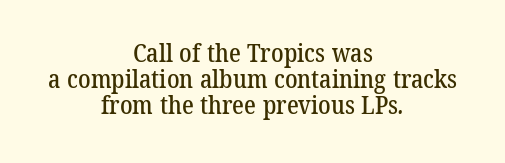
{"underline": "no", "align": "center", "line_spacing": "tight", "line_spacing_ratio": 1.05, "letter_spacing": "normal", "letter_spacing_em": 0.0, "glyph_px": 25}
